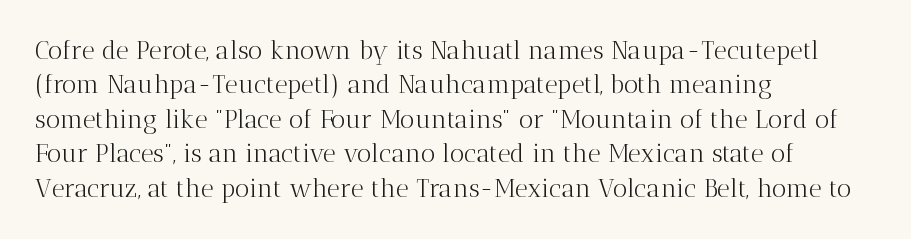
Spacing between characters is what you'd get straight out of the box. The passage shown is not underscored anywhere. The lines in this sample share a left origin and differ only in where they stop. The lines sit at an ordinary, default distance from one another. Is the type heavy? It reads as light-to-regular instead.
